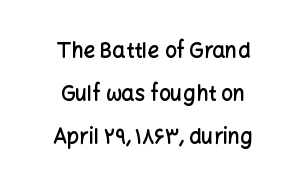
Short note: letters normally spaced. This block would shrink considerably if given ordinary leading; it's expanded now. Each glyph is drawn with semibold strokes, heavier than normal yet not fully bold. Descenders hang freely into open space. Is there any slant? The stems are plumb. The setting favours the middle, as headings and verse often do.
